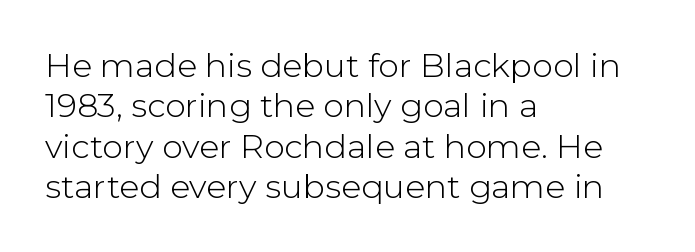
The image shows 33 px light sans-serif type, upright; set left-aligned, line spacing 1.22x, normal letter spacing, not underlined; low stroke contrast and a medium x-height.
